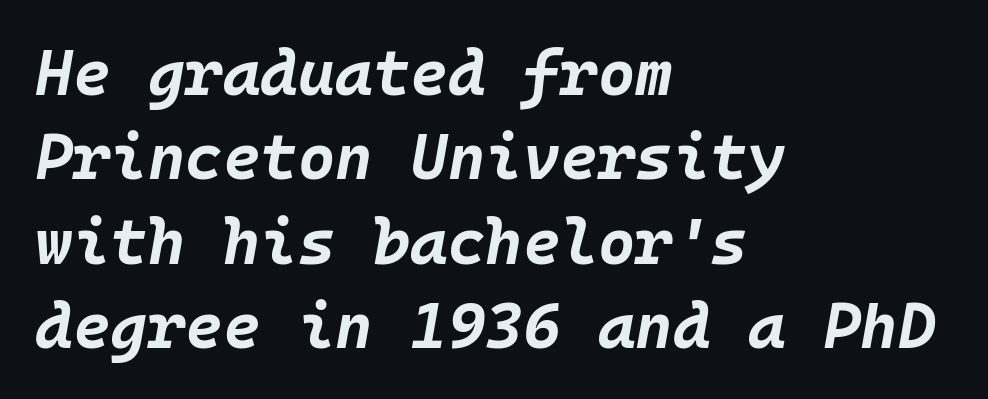
Q: Is the text bold? A: Yes.
Q: Is the text italic (slanted)? A: Yes, it leans right by about 10 degrees.
Q: Is the text underlined? A: No.
Q: How is the paragraph aligned? A: Left-aligned.
Q: Is the spacing between letters normal or unusually wide? A: Normal.
Q: Is the spacing between lines tight, normal or loose? A: Normal.
Q: Width (condensed, normal, or wide)? A: Normal.
Q: Stroke contrast? A: Low.
Q: x-height? A: Large.
Q: Monospaced? A: Yes.
